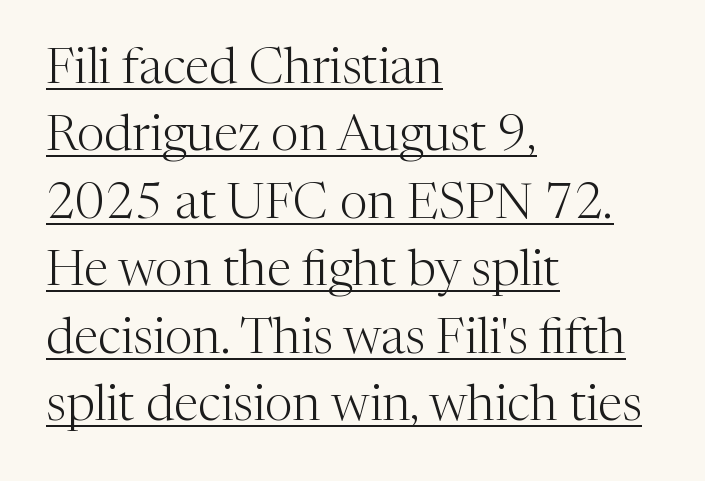
The image shows 50 px light serif type, upright; set left-aligned, normal line spacing (1.35x), normal letter spacing, underlined; medium stroke contrast and a medium x-height.
